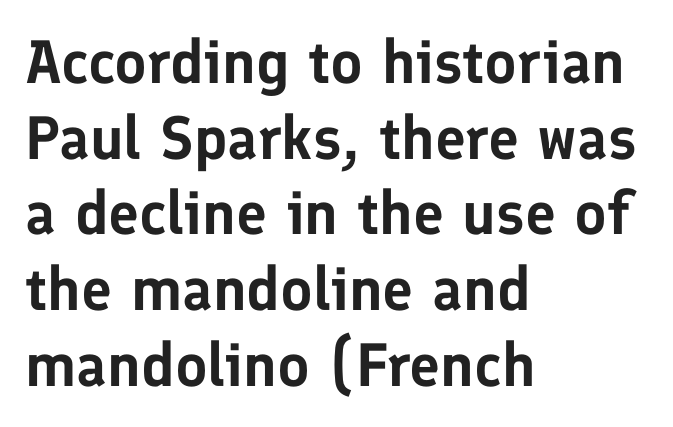
The image shows 61 px sans-serif type, upright; set left-aligned, line spacing 1.24x, normal letter spacing, not underlined; low stroke contrast and a medium x-height.
